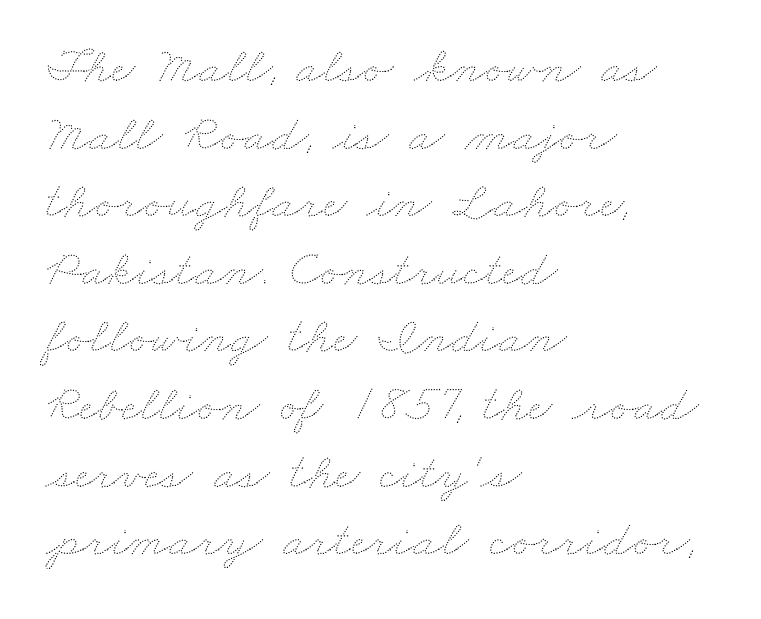
Q: Is the text bold? A: No.
Q: Is the text underlined? A: No.
Q: How is the paragraph aligned? A: Left-aligned.
Q: Is the spacing between letters normal or unusually wide? A: Normal.
Q: Is the spacing between lines tight, normal or loose? A: Normal.
Q: Width (condensed, normal, or wide)? A: Wide.
Q: Stroke contrast? A: Medium.
Q: x-height? A: Small.
Q: Monospaced? A: No.
